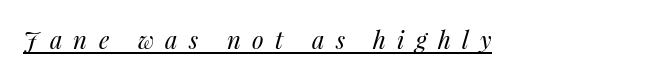
The tracking jumps out immediately: characters are airy and widely separated. Slant detected: the letters are inclined. Underline: present. Stroke mass is kept to a normal reading level or below.
